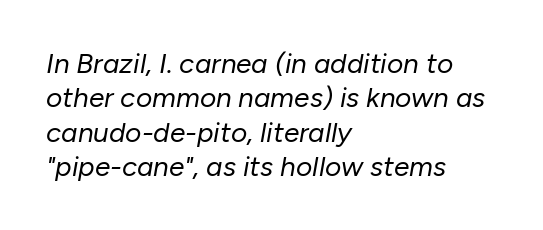
Is the block centered? No — it sits flush against the left margin. Observe the ordinary spacing: letters are neighbours, not strangers. Every character sits at an angle, as italics do. Character widths vary here, with narrow letters taking less room than wide ones.
